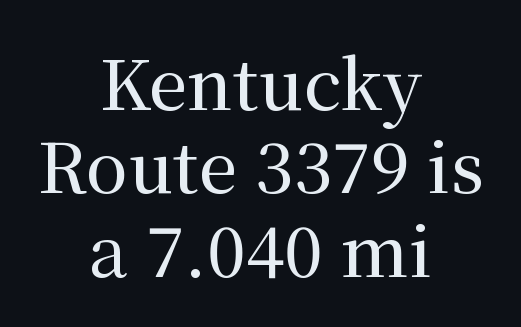
{"serif": "yes", "italic": "no", "width": "normal", "stroke_contrast": "medium", "x_height": "medium", "monospaced": "no", "underline": "no", "align": "center", "line_spacing_ratio": 1.21, "letter_spacing": "normal", "letter_spacing_em": 0.0, "glyph_px": 69}
